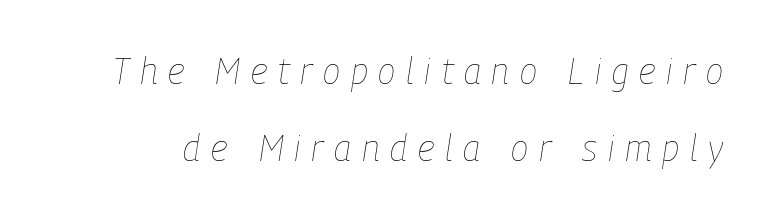
In terms of letterspacing, this is a distinctly airy, spread setting. Yep, that's italic — everything's leaning. Rule under the text: the space is simply empty. The passage shown is typed in a proportional face where columns would drift. The lines are spread far apart with generous leading.
